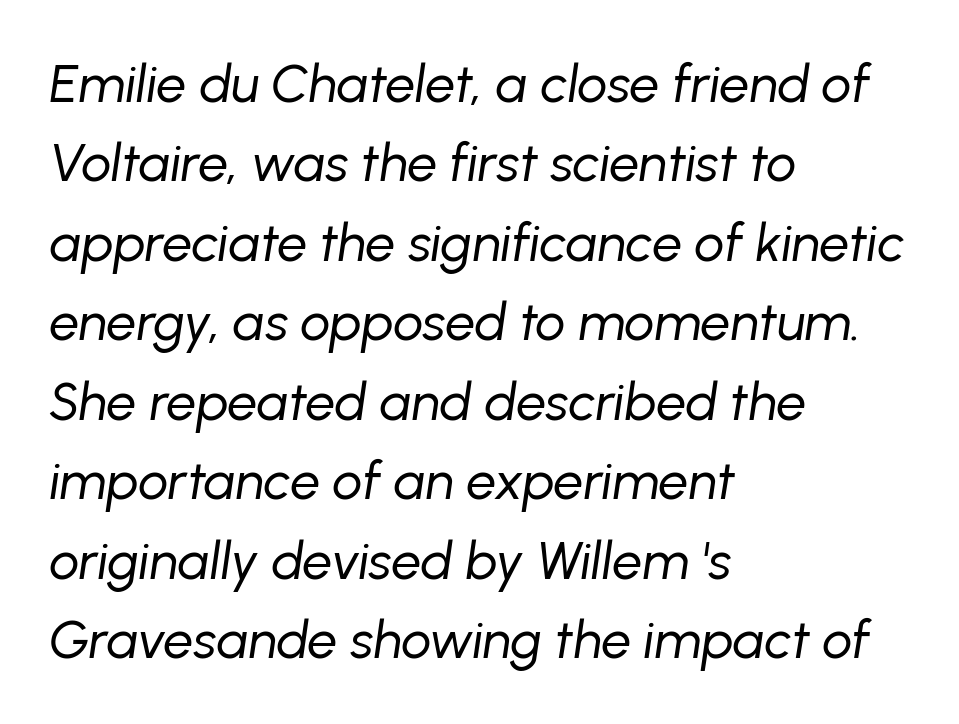
{"italic": "yes", "lean": "right", "slant_degrees": 8, "bold": "no", "weight": "regular", "width": "normal", "stroke_contrast": "low", "x_height": "medium", "monospaced": "no", "underline": "no", "align": "left", "line_spacing": "normal", "line_spacing_ratio": 1.5, "letter_spacing": "normal", "letter_spacing_em": 0.0, "glyph_px": 53}
